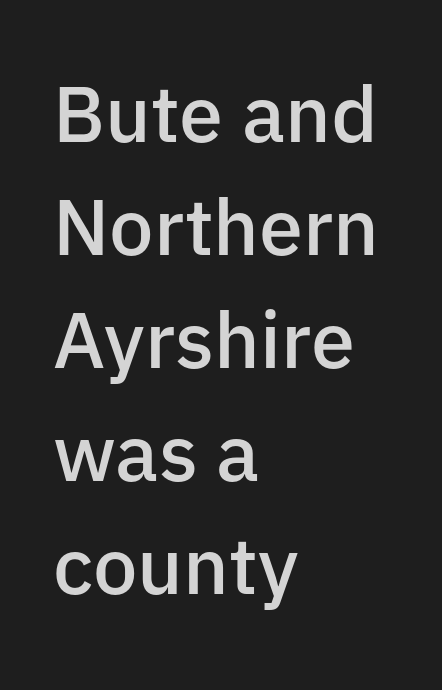
The image shows 79 px semibold sans-serif type, upright; set left-aligned, normal line spacing (1.43x), normal letter spacing, not underlined; low stroke contrast and a medium x-height.
